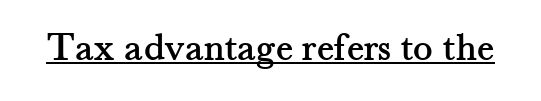
{"serif": "yes", "italic": "no", "width": "normal", "stroke_contrast": "medium", "x_height": "small", "monospaced": "no", "underline": "yes", "letter_spacing": "normal", "letter_spacing_em": 0.0, "glyph_px": 41}
